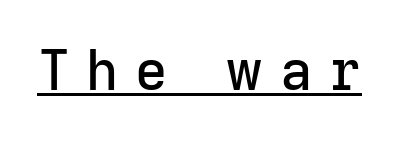
The image shows 56 px sans-serif type, upright; set unusually wide letter spacing (+0.29 em), underlined; low stroke contrast and a medium x-height.
